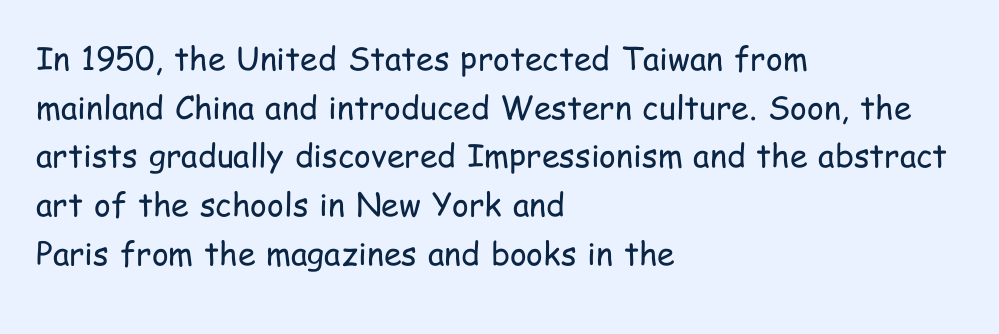
Q: Is the text bold? A: No.
Q: Is the text italic (slanted)? A: No, it is upright.
Q: Is the typeface a serif or a sans-serif typeface? A: Sans-serif.
Q: Is the text underlined? A: No.
Q: How is the paragraph aligned? A: Left-aligned.
Q: Is the spacing between letters normal or unusually wide? A: Normal.
Q: Is the spacing between lines tight, normal or loose? A: Normal.
Q: Width (condensed, normal, or wide)? A: Condensed.
Q: Stroke contrast? A: Low.
Q: x-height? A: Medium.
Q: Monospaced? A: No.
